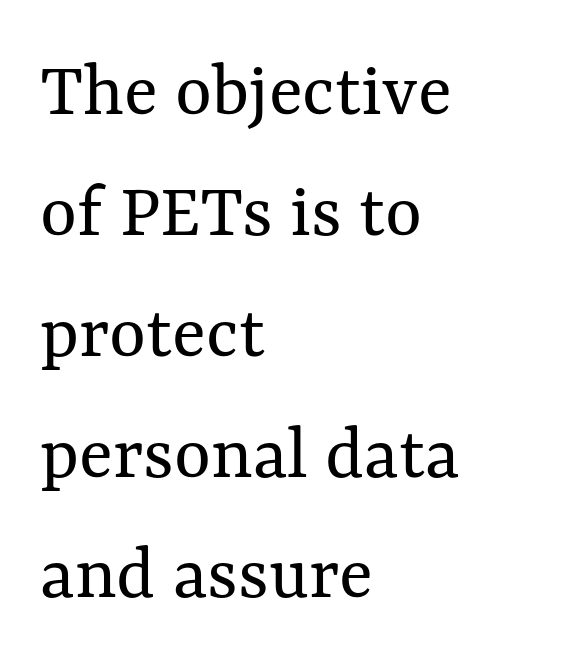
{"italic": "no", "bold": "no", "weight": "regular", "width": "normal", "stroke_contrast": "medium", "x_height": "medium", "monospaced": "no", "underline": "no", "align": "left", "line_spacing": "normal", "line_spacing_ratio": 1.53, "letter_spacing": "normal", "letter_spacing_em": 0.0, "glyph_px": 79}
